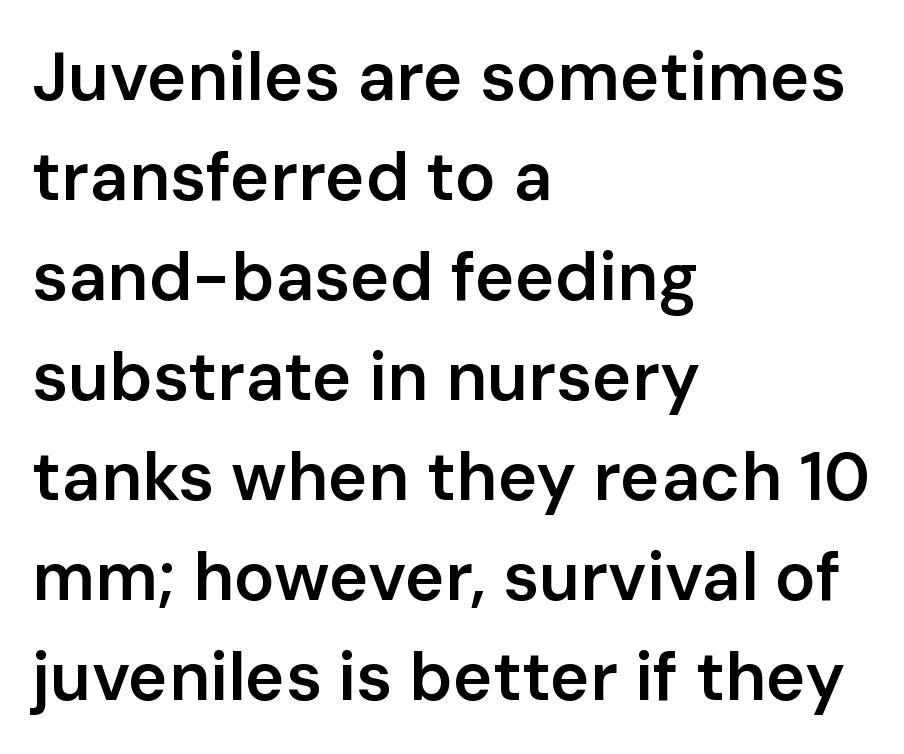
The image shows 68 px semibold sans-serif type, upright; set left-aligned, normal line spacing (1.47x), normal letter spacing, not underlined; low stroke contrast and a medium x-height.
